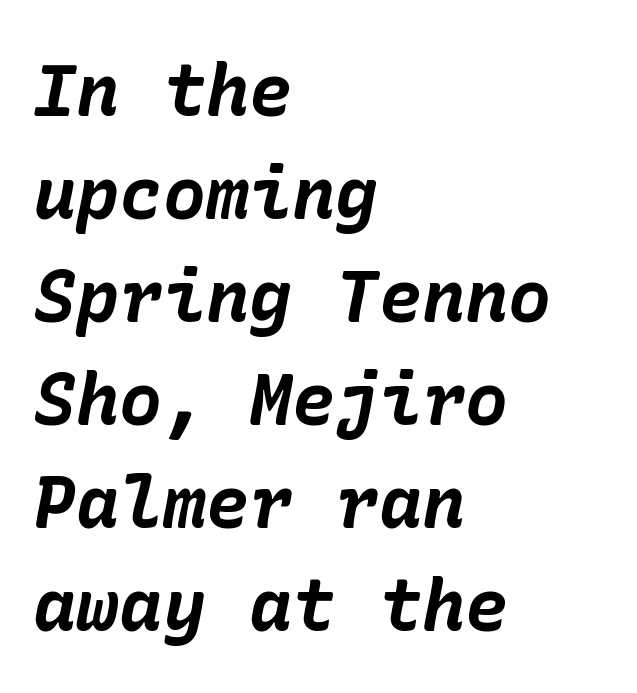
{"italic": "yes", "lean": "right", "slant_degrees": 10, "bold": "yes", "weight": "bold", "width": "normal", "stroke_contrast": "low", "x_height": "medium", "underline": "no", "align": "left", "line_spacing": "normal", "line_spacing_ratio": 1.43, "letter_spacing": "normal", "letter_spacing_em": 0.0, "glyph_px": 72}
